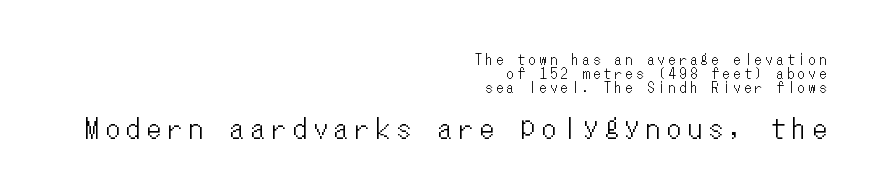
The image shows 27 px text type, upright; set right-aligned, tight line spacing (0.99x), unusually wide letter spacing (+0.27 em), not underlined; the second (bottom) block is 1.93x larger.
